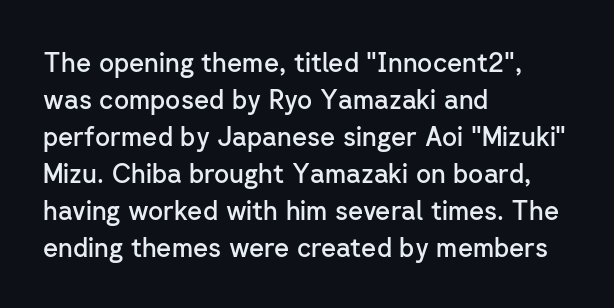
Q: Is the text bold? A: Semi-bold.
Q: Is the text italic (slanted)? A: No, it is upright.
Q: Is the text underlined? A: No.
Q: How is the paragraph aligned? A: Left-aligned.
Q: Is the spacing between letters normal or unusually wide? A: Normal.
Q: Is the spacing between lines tight, normal or loose? A: Normal.
